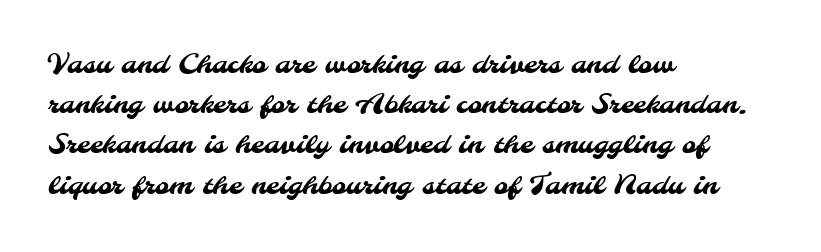
{"underline": "no", "align": "left", "line_spacing": "normal", "line_spacing_ratio": 1.49, "letter_spacing": "normal", "letter_spacing_em": 0.0, "glyph_px": 27}
